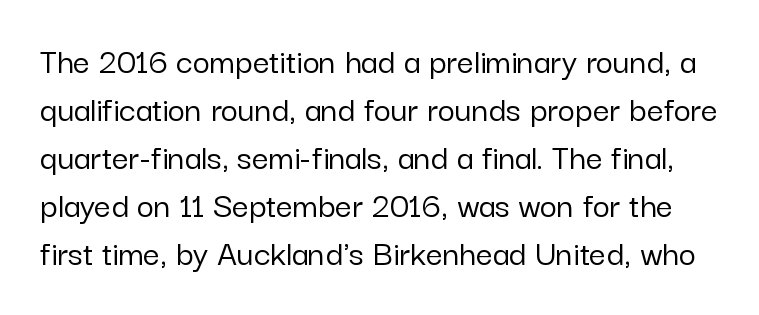
The image shows 37 px sans-serif type, upright; set normal line spacing (1.3x), normal letter spacing, not underlined; low stroke contrast and a medium x-height.
